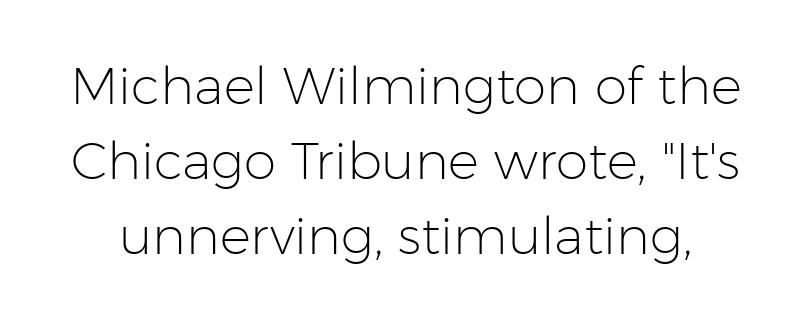
{"serif": "no", "italic": "no", "bold": "no", "weight": "light", "width": "normal", "stroke_contrast": "low", "x_height": "medium", "monospaced": "no", "underline": "no", "line_spacing": "normal", "line_spacing_ratio": 1.44, "letter_spacing": "normal", "letter_spacing_em": 0.0, "glyph_px": 52}
